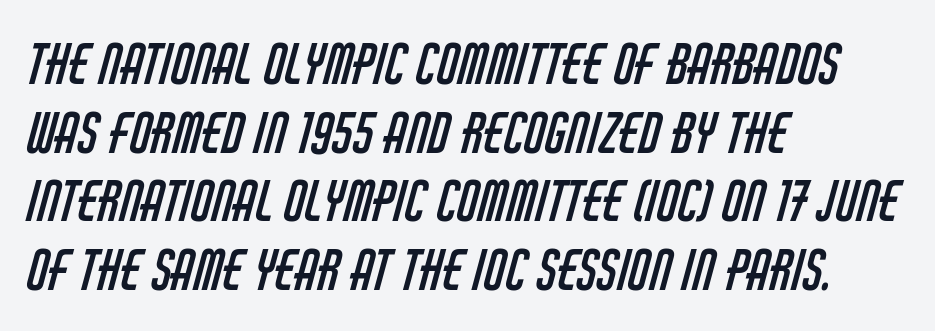
{"serif": "no", "bold": "no", "weight": "regular", "width": "condensed", "stroke_contrast": "low", "x_height": "large", "monospaced": "no", "underline": "no", "align": "left", "line_spacing": "normal", "line_spacing_ratio": 1.25, "letter_spacing": "normal", "letter_spacing_em": 0.0, "glyph_px": 55}
